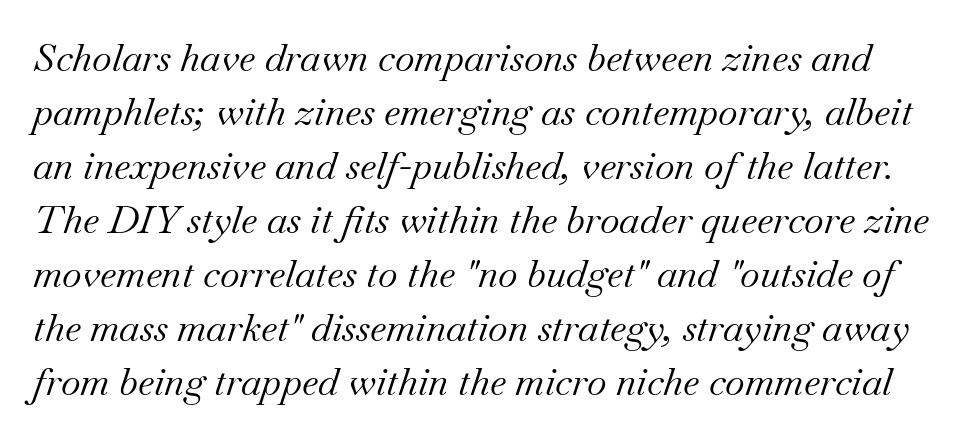
Q: Is the text bold? A: No.
Q: Is the text italic (slanted)? A: Yes, it leans right by about 18 degrees.
Q: Is the typeface a serif or a sans-serif typeface? A: Serif.
Q: Is the text underlined? A: No.
Q: Is the spacing between letters normal or unusually wide? A: Normal.
Q: Is the spacing between lines tight, normal or loose? A: Normal.
Q: Width (condensed, normal, or wide)? A: Normal.
Q: Stroke contrast? A: Medium.
Q: x-height? A: Small.
Q: Monospaced? A: No.
